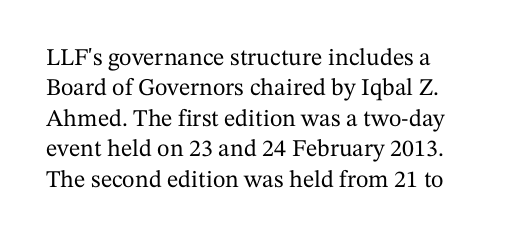
Q: Is the text italic (slanted)? A: No, it is upright.
Q: Is the text underlined? A: No.
Q: Is the spacing between letters normal or unusually wide? A: Normal.
Q: Is the spacing between lines tight, normal or loose? A: Normal.
